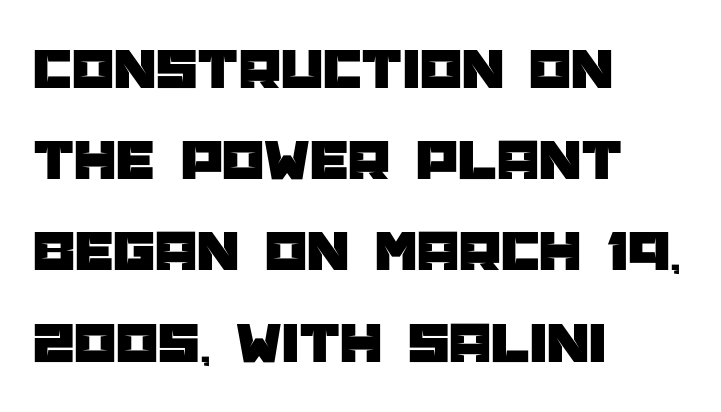
It's the straight-up-and-down kind of type. This sample keeps an unexceptional amount of space between lines. Alignment: flush left. The face used here is proportionally spaced, like ordinary book or web type. These lines are composed in type without serifs.
